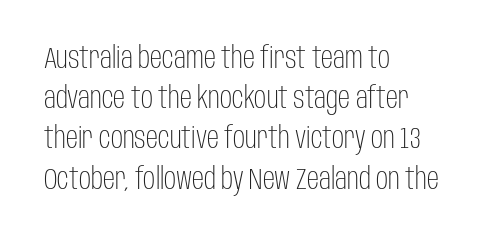
{"serif": "no", "italic": "no", "bold": "no", "weight": "light", "width": "condensed", "stroke_contrast": "low", "x_height": "large", "monospaced": "no", "underline": "no", "align": "left", "line_spacing": "normal", "line_spacing_ratio": 1.34, "letter_spacing": "normal", "letter_spacing_em": 0.0, "glyph_px": 30}
